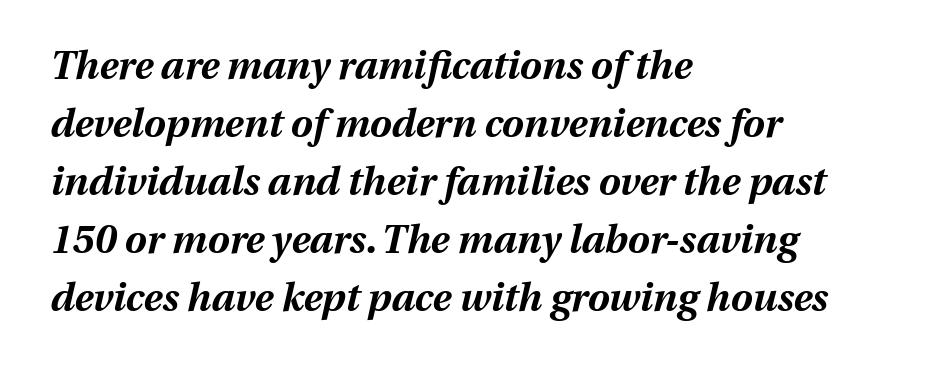
The image shows 39 px bold type, italic (leaning right); set left-aligned, normal line spacing (1.49x), normal letter spacing, not underlined; medium stroke contrast and a medium x-height.
